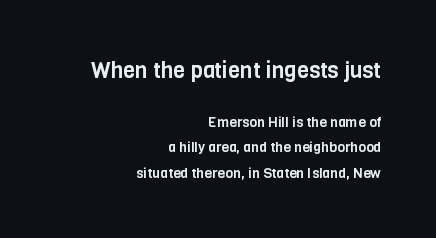
Words float on clear page, feet unadorned. The line texture is even and compact thanks to regular tracking. Size hierarchy here favors the leading block over the trailing one. When letters stand straight like this, we call the style roman or upright.
